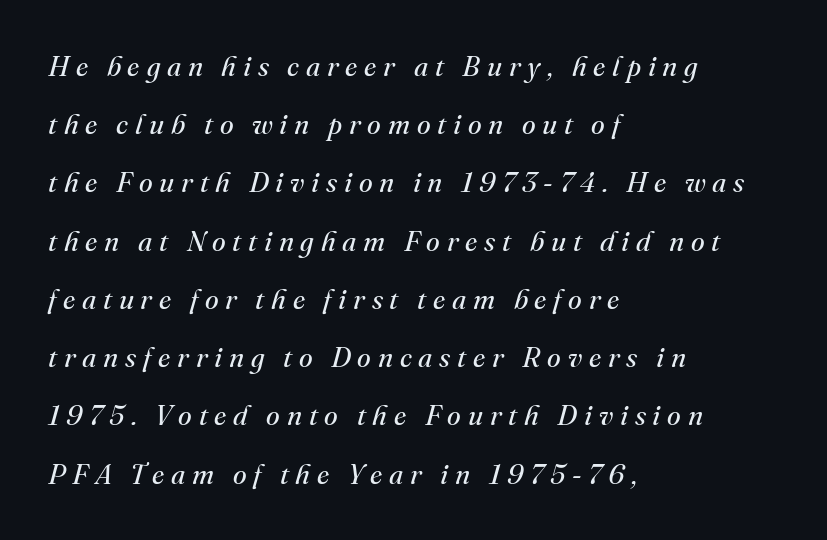
Every row of glyphs begins at an identical x-position on the left. The lettering tilts uniformly, giving the passage an italic look. Here the designer chose a conventional face with non-uniform glyph widths. This rendering employs a face with finishing strokes, i.e., a serif. The baseline area is clear. Is the stroke heavy? The answer is a plain regular-or-lighter.
